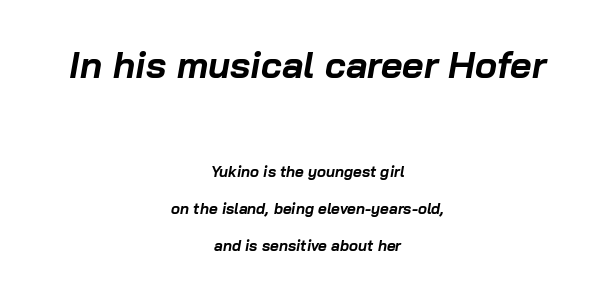
Type without underlining. Leading is clearly above the norm, producing a sparse column. Would a proofreader flag this as italicized? Yes. The font is running at its bold setting. Tracking here is standard; glyphs follow each other at the usual distance. The passage shown is typed in a proportional face where columns would drift.
